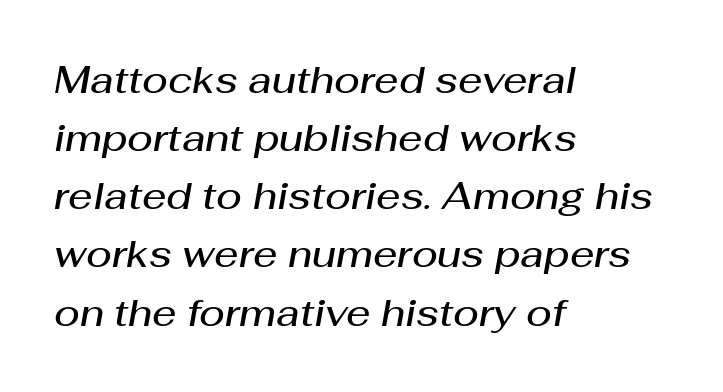
The image shows 38 px semibold type, italic (leaning right); set left-aligned, normal line spacing (1.53x), normal letter spacing, not underlined; medium stroke contrast and a medium x-height.
